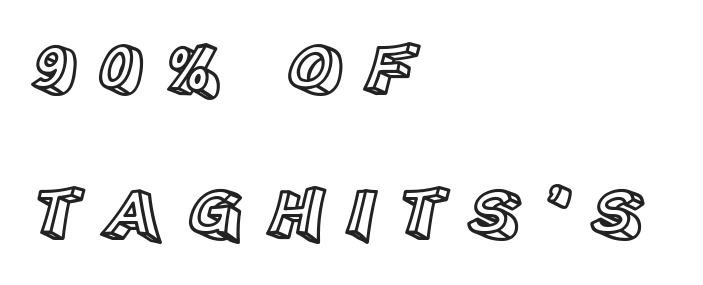
The image shows 76 px text type; set left-aligned, line spacing 1.89x, unusually wide letter spacing (+0.28 em), not underlined; a large x-height.
